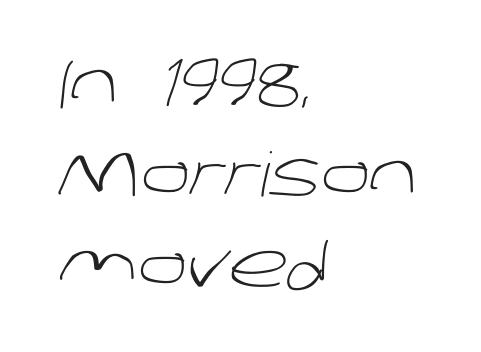
Glyph-to-glyph distance matches everyday printed text. Vertical stems look standard width or narrower in stroke. The rendering uses natural spacing where letterforms have individual widths. Plain, unruled lines of type.
